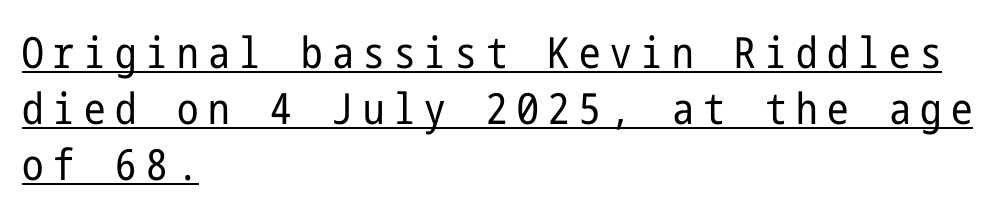
Counters stay open thanks to moderate or lighter strokes. The rendering shows plain stroke endings on the letterforms — a sans-serif design. This rendering features underlined lettering. Interline gaps are of average width in this sample. Students, note that the glyphs here are deliberately spaced far apart. The letters stand straight up with perfectly vertical stems.
